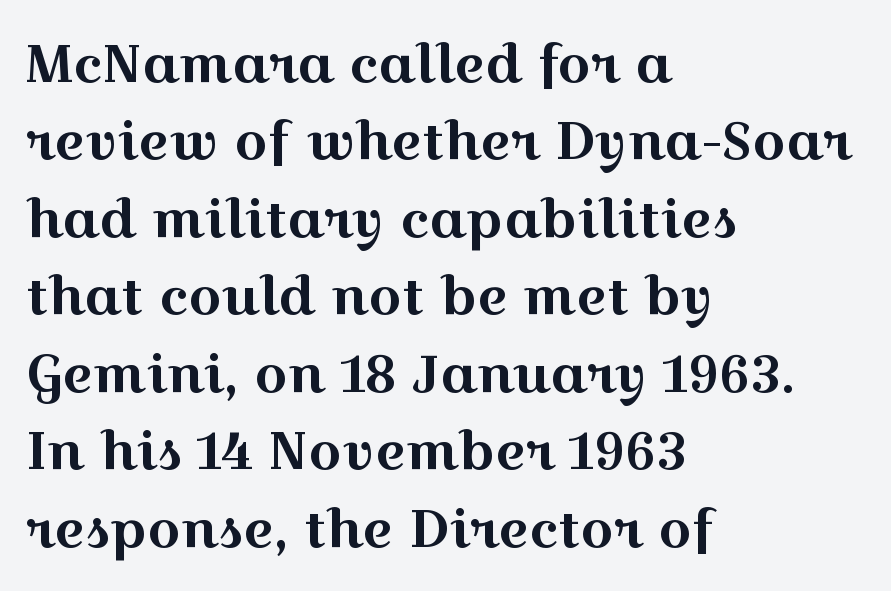
{"serif": "yes", "italic": "no", "width": "wide", "x_height": "medium", "monospaced": "no", "underline": "no", "align": "left", "line_spacing": "normal", "line_spacing_ratio": 1.49, "letter_spacing": "normal", "letter_spacing_em": 0.0, "glyph_px": 52}
